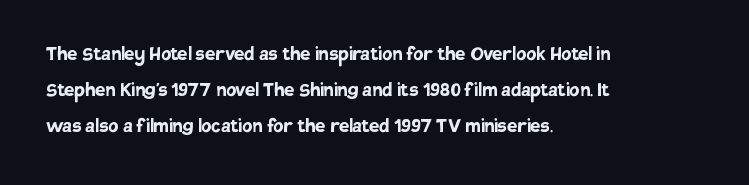
Q: Is the text bold? A: Yes.
Q: Is the text italic (slanted)? A: No, it is upright.
Q: Is the text underlined? A: No.
Q: How is the paragraph aligned? A: Left-aligned.
Q: Is the spacing between letters normal or unusually wide? A: Normal.
Q: Is the spacing between lines tight, normal or loose? A: Normal.
